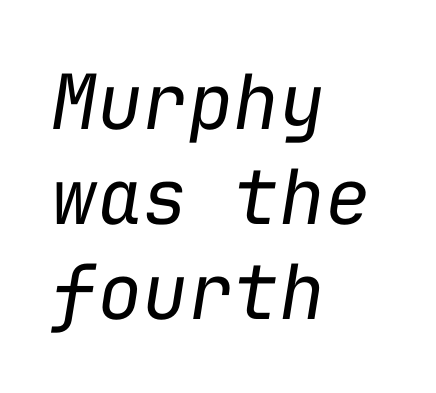
Looks like terminal output: every glyph gets an equal slot. Is the block centered? No — it sits flush against the left margin. How are the letters spaced? Ordinarily, with no added tracking. Vertical stems look standard width or narrower in stroke. The zone under the glyphs is completely vacant.
